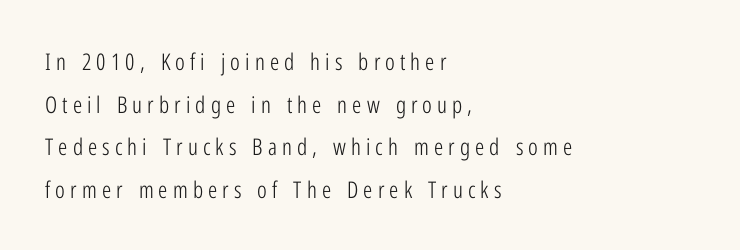
The cut favours lightness, reaching ordinary text weight at its darkest. The rendering anchors every line to the left-hand side. Characters follow at a spacing far wider than the type designer built in. Glance below the letters and you will spot only blank space. Italic? Not at all — the glyphs are vertical.
